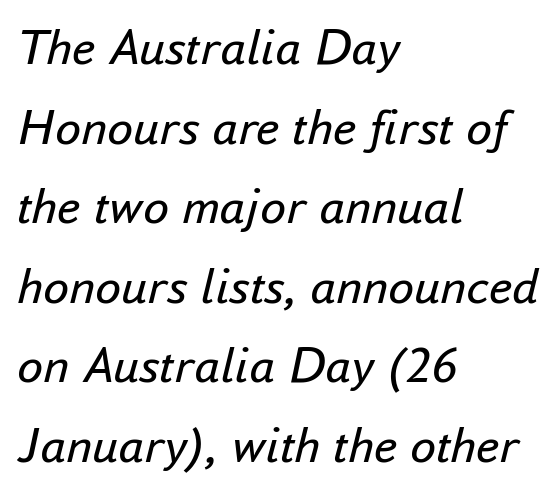
Heft: none added — not bold. Notice how the stems are inclined rather than vertical — that's the hallmark of italics. These lines are set flush left with a ragged right edge. Each letter keeps its own natural width here, so spacing adapts to shape. The passage shown is not underscored anywhere. Vertically, the passage feels balanced, rows spaced as you'd expect.
